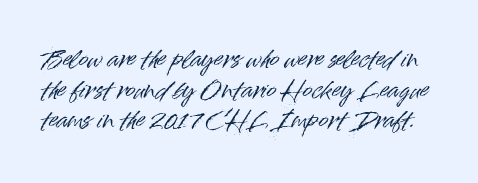
The image shows 23 px text type; set normal line spacing (1.33x), normal letter spacing, not underlined.
